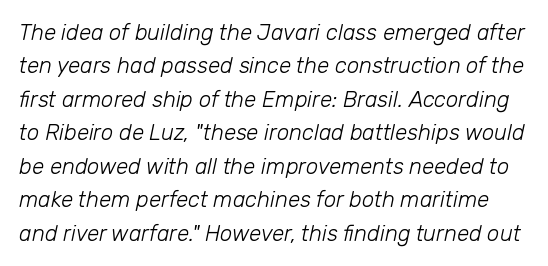
{"italic": "yes", "lean": "right", "slant_degrees": 12, "bold": "no", "underline": "no", "line_spacing": "normal", "line_spacing_ratio": 1.52, "letter_spacing": "normal", "letter_spacing_em": 0.0, "glyph_px": 22}
